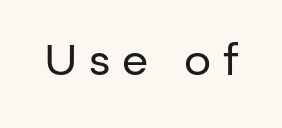
{"serif": "no", "italic": "no", "bold": "no", "weight": "regular", "width": "normal", "stroke_contrast": "low", "x_height": "medium", "monospaced": "no", "underline": "no", "letter_spacing": "wide", "letter_spacing_em": 0.28, "glyph_px": 43}
